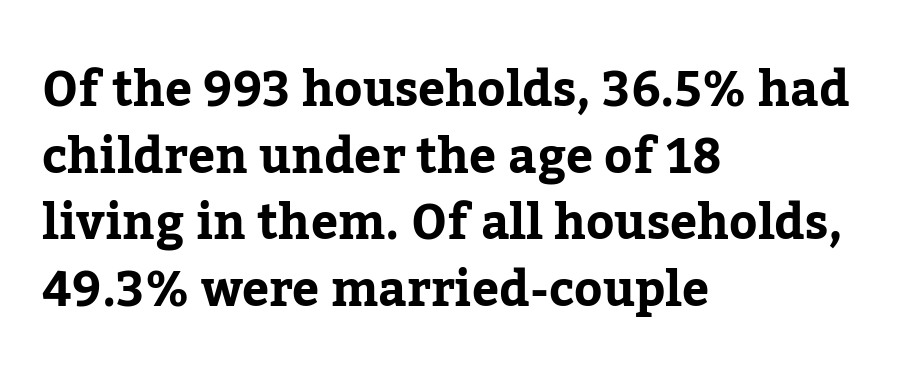
Q: Is the text italic (slanted)? A: No, it is upright.
Q: Is the typeface a serif or a sans-serif typeface? A: Serif.
Q: Is the text underlined? A: No.
Q: How is the paragraph aligned? A: Left-aligned.
Q: Is the spacing between letters normal or unusually wide? A: Normal.
Q: Is the spacing between lines tight, normal or loose? A: Normal.
Q: Width (condensed, normal, or wide)? A: Normal.
Q: Stroke contrast? A: Low.
Q: x-height? A: Medium.
Q: Monospaced? A: No.
